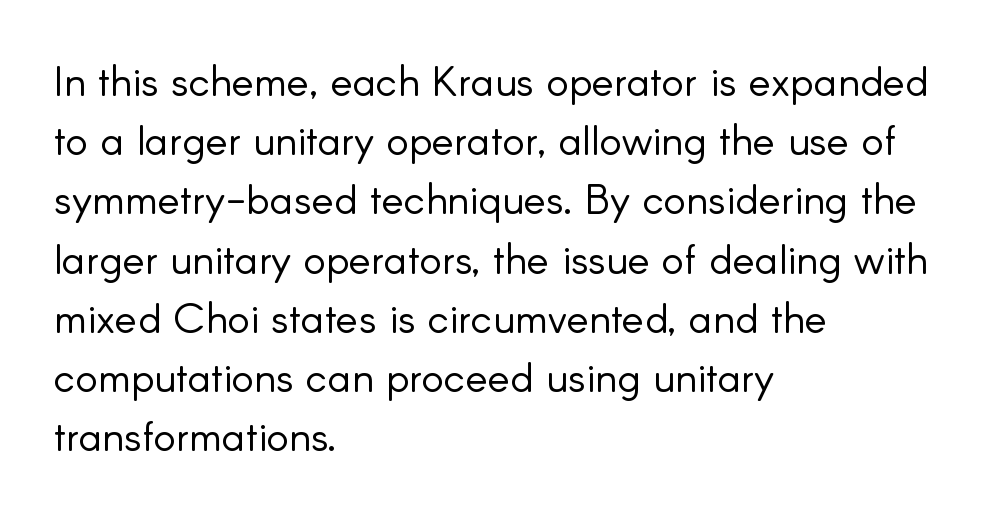
Varying glyph widths throughout — classic text-font behaviour. Each new line begins a customary step beneath the previous one. Weight: in the light-to-regular range. The characters display no serif detailing; their extremities are plain. Horizontally, the lines are justified to the leading edge only.
